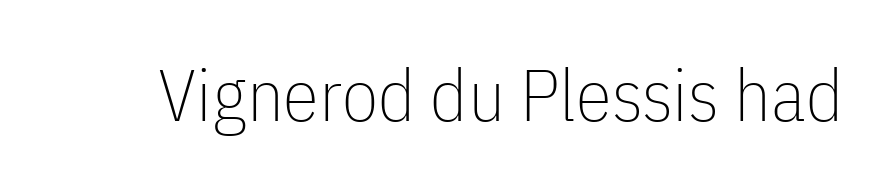
This is sans-serif lettering, the kind often seen on screens and signage. The lettering stays uniformly vertical, giving the passage a roman look. Character widths vary here, with narrow letters taking less room than wide ones. Spacing between characters is what you'd get straight out of the box. Just letters on the line, the space beneath them empty.
